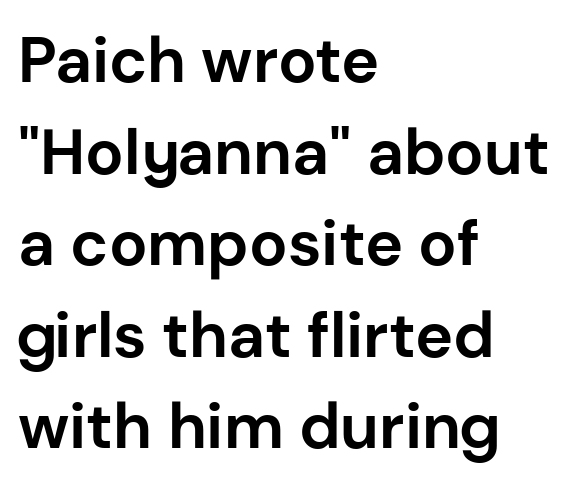
Is there any slant? The stems are plumb. These lines are rendered in a variable-pitch font. In terms of letterform style, serifs are entirely absent. The rendering uses a bold face; every stroke is thick and dark. Horizontally, the lines are justified to the leading edge only. Here the glyphs are tracked normally, forming tight word shapes.
